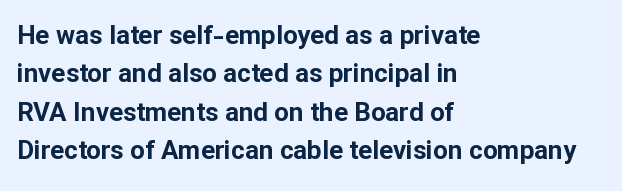
Q: Is the text bold? A: Yes.
Q: Is the text italic (slanted)? A: No, it is upright.
Q: Is the text underlined? A: No.
Q: How is the paragraph aligned? A: Left-aligned.
Q: Is the spacing between letters normal or unusually wide? A: Normal.
Q: Is the spacing between lines tight, normal or loose? A: Normal.
